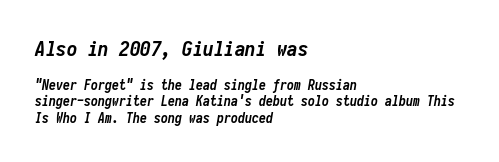
{"italic": "yes", "lean": "right", "slant_degrees": 10, "bold": "yes", "underline": "no", "align": "left", "line_spacing_ratio": 1.16, "letter_spacing": "normal", "letter_spacing_em": 0.0, "larger_block": "first", "size_ratio": 1.5, "glyph_px": 21}
